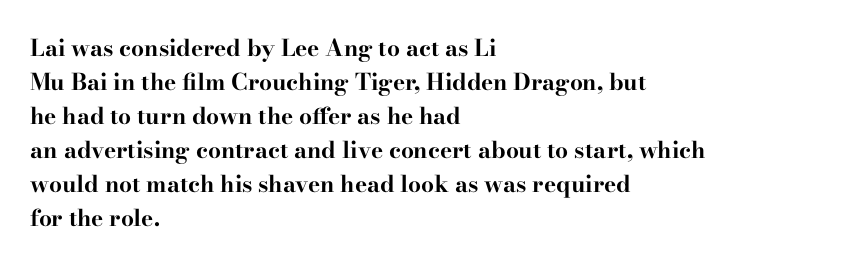
{"italic": "no", "bold": "yes", "underline": "no", "align": "left", "line_spacing": "normal", "line_spacing_ratio": 1.48, "letter_spacing": "normal", "letter_spacing_em": 0.0, "glyph_px": 23}
